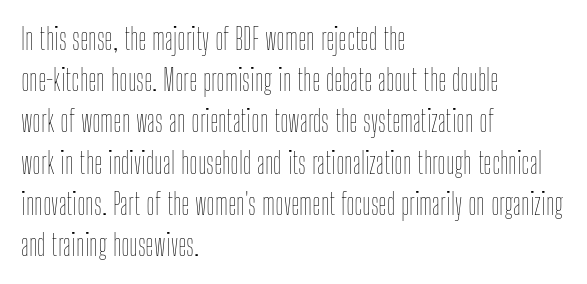
The font is comparable to plain body text, perhaps lighter. The tracking reads as untouched default to a designer's eye. A student would call this left alignment; a typographer would say flush left, rag right. Posture: upright roman.
